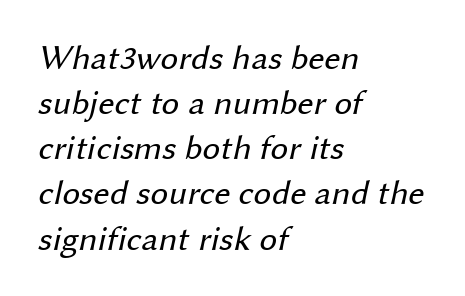
{"serif": "no", "bold": "no", "weight": "regular", "width": "normal", "stroke_contrast": "medium", "x_height": "medium", "monospaced": "no", "underline": "no", "align": "left", "line_spacing": "normal", "line_spacing_ratio": 1.29, "letter_spacing": "normal", "letter_spacing_em": 0.0, "glyph_px": 35}
